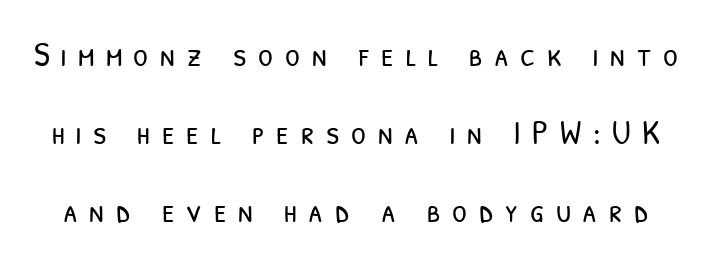
The image shows 34 px light, condensed sans-serif type; set loose line spacing (2.3x), unusually wide letter spacing (+0.34 em), not underlined; low stroke contrast and a medium x-height.
